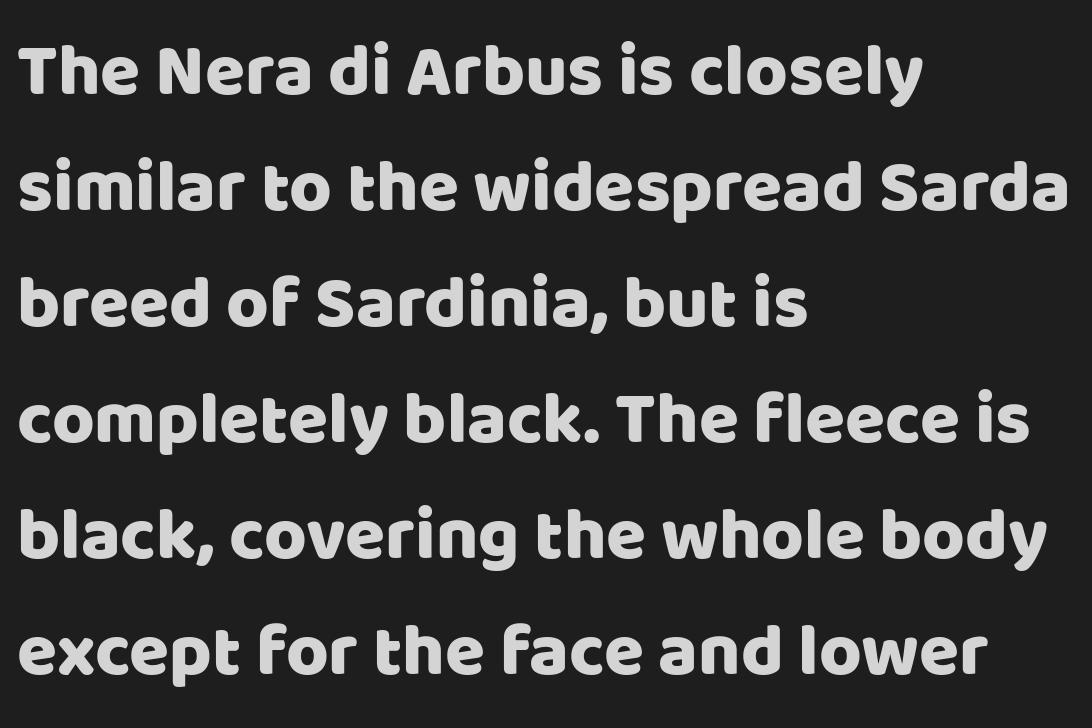
{"serif": "no", "italic": "no", "width": "normal", "stroke_contrast": "low", "x_height": "large", "monospaced": "no", "underline": "no", "align": "left", "line_spacing": "normal", "line_spacing_ratio": 1.59, "letter_spacing": "normal", "letter_spacing_em": 0.0, "glyph_px": 73}
